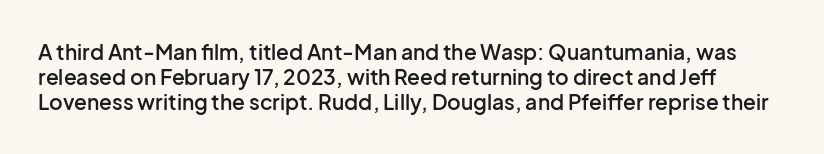
Bare-footed words on every line. How are the letters spaced? Ordinarily, with no added tracking. If you drew a line through each stem, it would be perfectly vertical. Does the weight exceed regular? Yes, but only to semibold.
